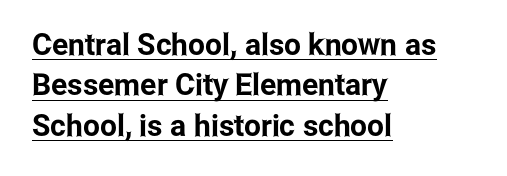
The image shows 30 px condensed sans-serif type, upright; set left-aligned, normal line spacing (1.35x), normal letter spacing, underlined; low stroke contrast and a medium x-height.
